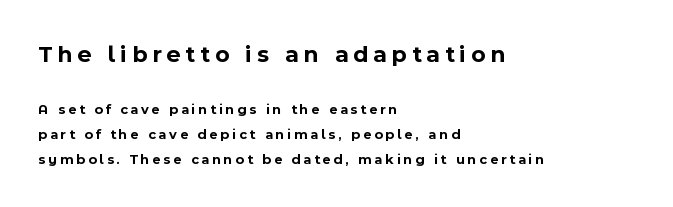
Anything drawn beneath the words? Only blank space. The composition opens big and finishes small. Characters follow at a spacing far wider than the type designer built in. If you drew a line through each stem, it would be perfectly vertical.
